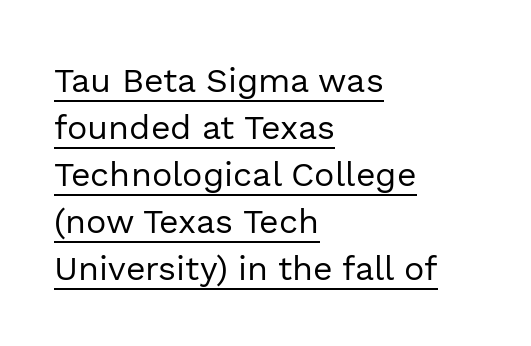
The image shows 34 px regular-weight sans-serif type, upright; set left-aligned, normal line spacing (1.38x), normal letter spacing, underlined; a medium x-height.
